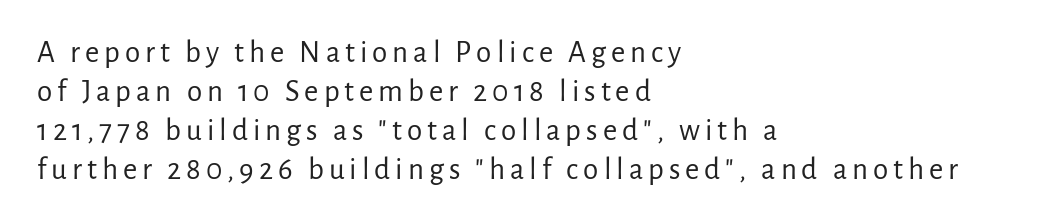
Q: Is the text bold? A: No.
Q: Is the text italic (slanted)? A: No, it is upright.
Q: Is the typeface a serif or a sans-serif typeface? A: Sans-serif.
Q: Is the text underlined? A: No.
Q: How is the paragraph aligned? A: Left-aligned.
Q: Is the spacing between lines tight, normal or loose? A: Normal.
Q: Width (condensed, normal, or wide)? A: Normal.
Q: Stroke contrast? A: Low.
Q: x-height? A: Medium.
Q: Monospaced? A: No.
